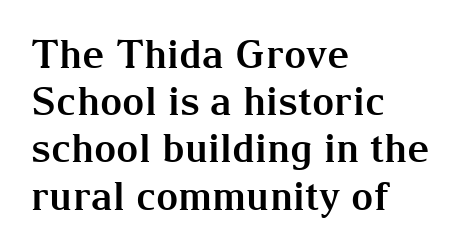
The image shows 39 px bold serif type, upright; set left-aligned, line spacing 1.21x, normal letter spacing, not underlined; medium stroke contrast and a medium x-height.
